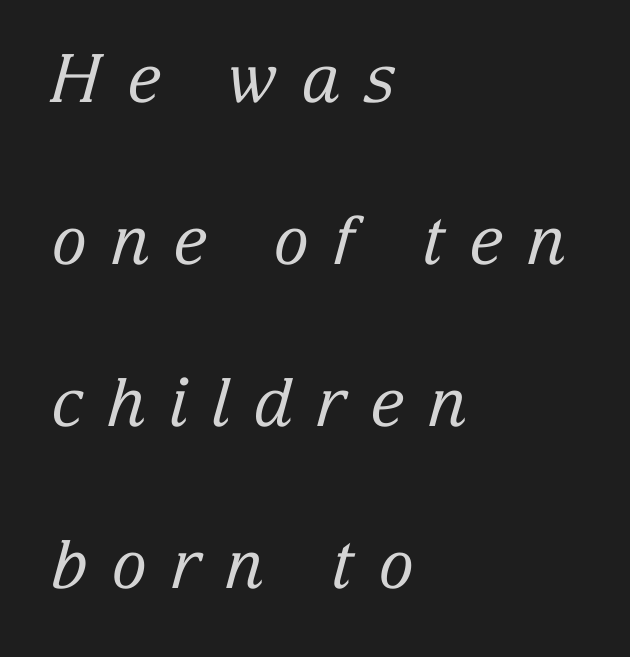
The image shows 67 px regular-weight serif type, italic (leaning right); set left-aligned, loose line spacing (2.42x), unusually wide letter spacing (+0.35 em), not underlined; low stroke contrast and a medium x-height.
